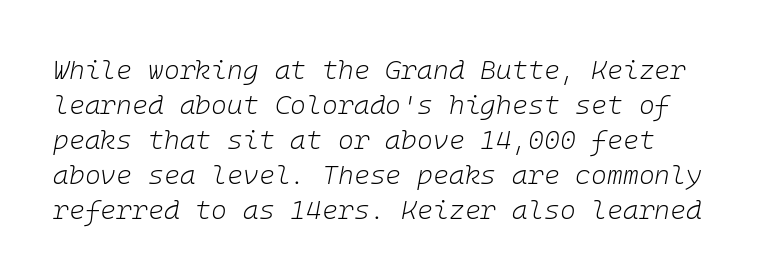
The compositor pushed each line to the left boundary. Stems here are at most as thick as an everyday book face. You could call the tracking neutral — neither tight nor loose. The leading is moderate, giving the passage an even texture.
